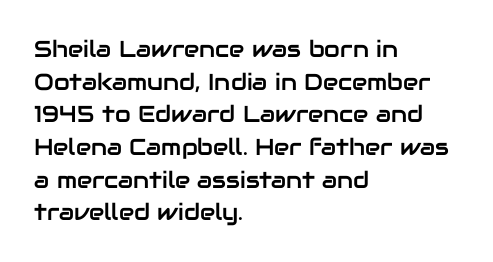
Q: Is the text italic (slanted)? A: No, it is upright.
Q: Is the text underlined? A: No.
Q: How is the paragraph aligned? A: Left-aligned.
Q: Is the spacing between letters normal or unusually wide? A: Normal.
Q: Is the spacing between lines tight, normal or loose? A: Normal.
